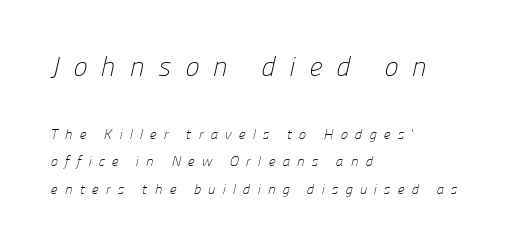
{"bold": "no", "underline": "no", "align": "left", "line_spacing": "loose", "line_spacing_ratio": 1.97, "letter_spacing": "wide", "letter_spacing_em": 0.5, "larger_block": "first", "size_ratio": 1.93, "glyph_px": 27}
